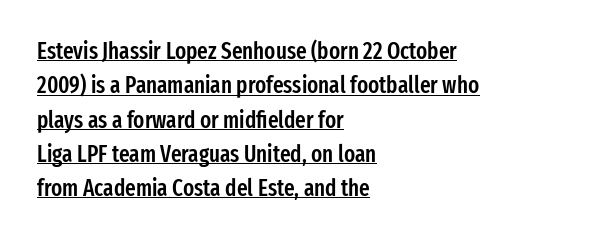
The image shows 23 px text type, upright; set left-aligned, normal line spacing (1.49x), normal letter spacing, underlined.
